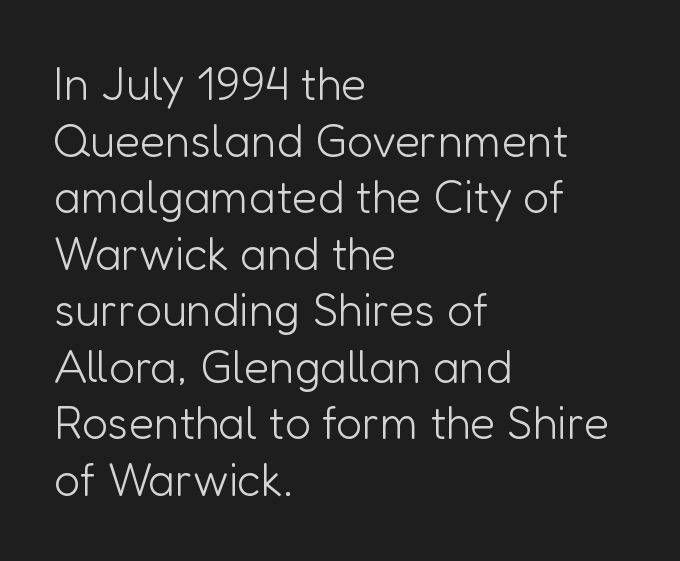
The face looks like a standard text weight, possibly lighter. A typesetter would call this proportional, since set widths differ per character. Italic? Not at all — the glyphs are vertical. Anything drawn beneath the words? Only blank space. Tracking value appears to be zero — textbook default spacing.
